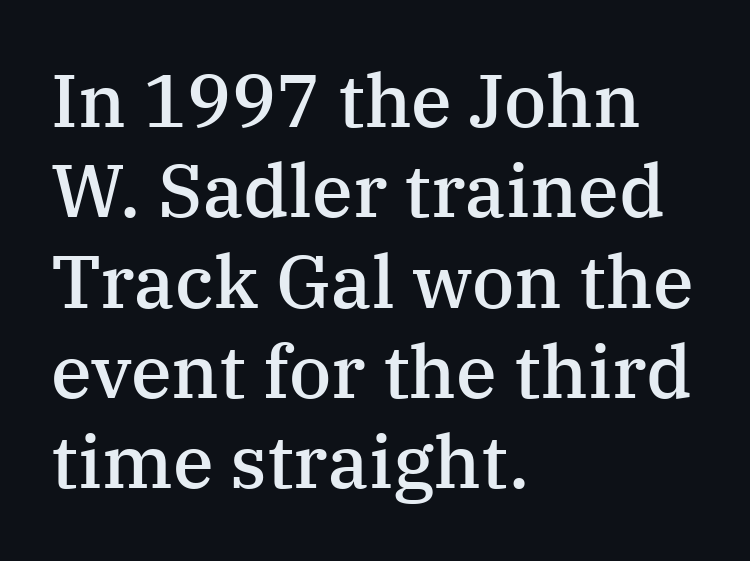
How are the letters spaced? Ordinarily, with no added tracking. The rendering anchors every line to the left-hand side. Each letter keeps its own natural width here, so spacing adapts to shape. Stems and bowls a touch heavier than normal — semibold. The rendering shows small feet on the letterforms — a serif design. Upright lettering throughout.
